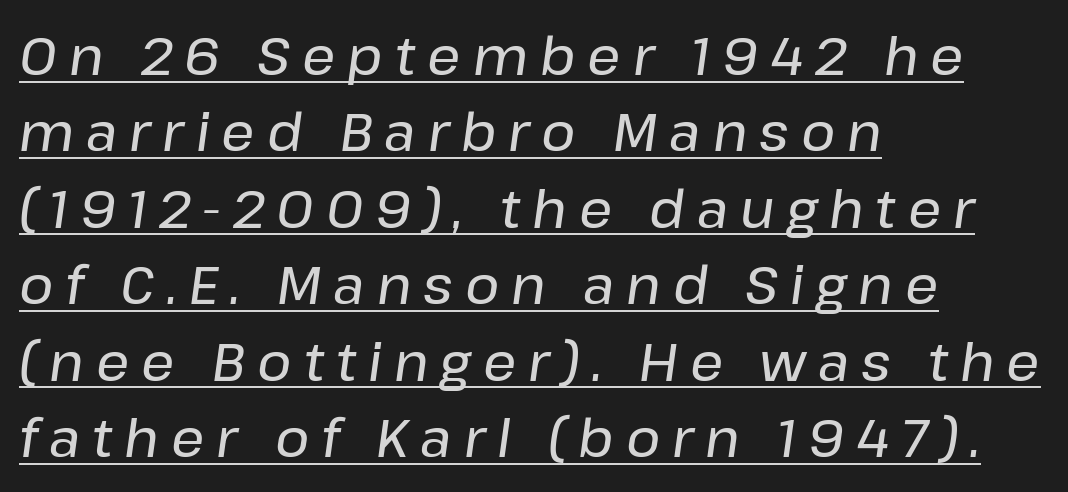
{"italic": "yes", "lean": "right", "slant_degrees": 8, "width": "normal", "stroke_contrast": "low", "x_height": "medium", "monospaced": "no", "underline": "yes", "align": "left", "line_spacing": "normal", "line_spacing_ratio": 1.47, "letter_spacing": "wide", "letter_spacing_em": 0.23, "glyph_px": 52}
